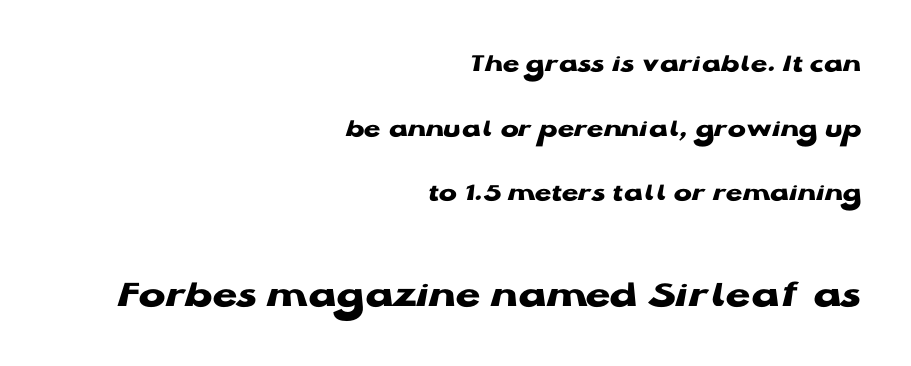
{"serif": "no", "italic": "no", "bold": "yes", "weight": "heavy", "width": "wide", "stroke_contrast": "low", "x_height": "medium", "monospaced": "no", "underline": "no", "align": "right", "line_spacing": "loose", "line_spacing_ratio": 2.39, "letter_spacing": "normal", "letter_spacing_em": 0.0, "larger_block": "second", "size_ratio": 1.48, "glyph_px": 40}
